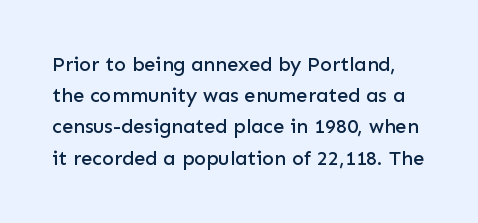
Notice how the stems are strictly vertical — no italics here. The designer left line spacing at the default. Unmarked baselines from the first word to the last. This rendering leaves character spacing at its baseline value.
